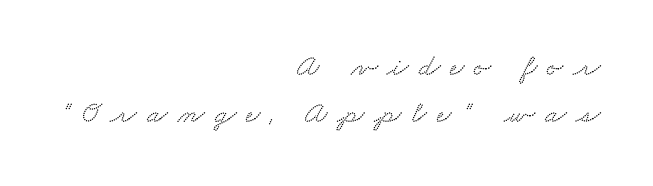
Notice how descenders clear the ascenders below comfortably — that's standard leading. Rule under the text: the space is simply empty. These lines stack with their right ends in a neat column. Honestly, the letter spacing is so wide it's the main thing you notice.
